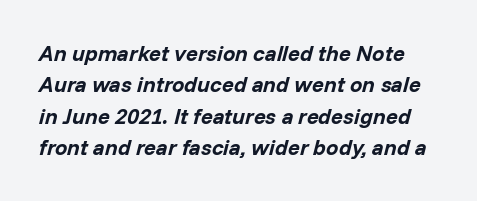
These lines carry a lot of weight — the face is fully bold. A typesetter would mark this as italic. Letter spacing: default. Evenly set lines give the paragraph a standard silhouette. The glyphs are unaccompanied by any horizontal stroke below them.
